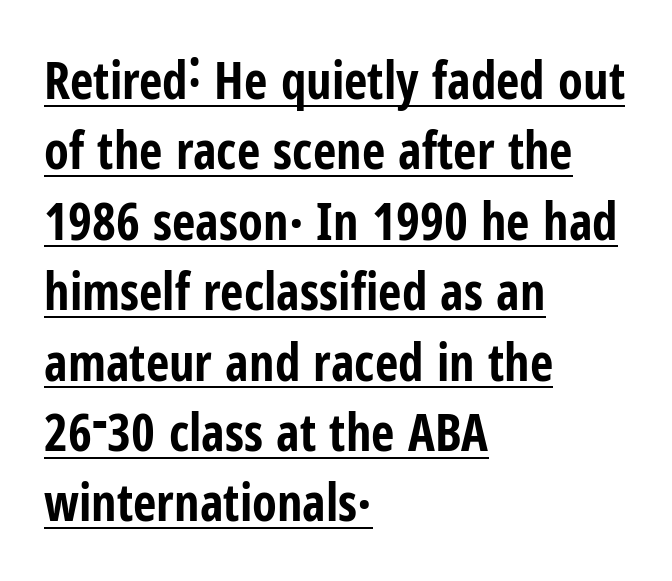
The type family on display is of the sans-serif kind. Short and long lines alike share a common starting point at left. The words here are underlined. Think of a printed novel: that variable character pitch is what you see here.
